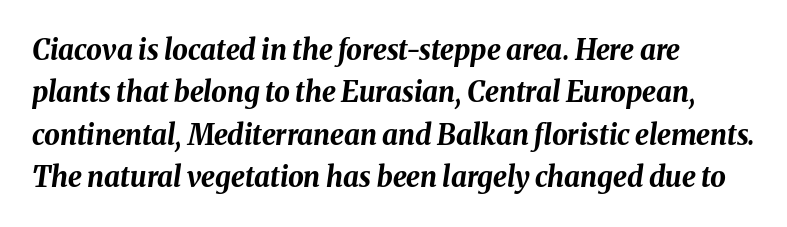
The image shows 28 px bold type, italic (leaning right); set left-aligned, normal line spacing (1.51x), normal letter spacing, not underlined; medium stroke contrast and a medium x-height.
